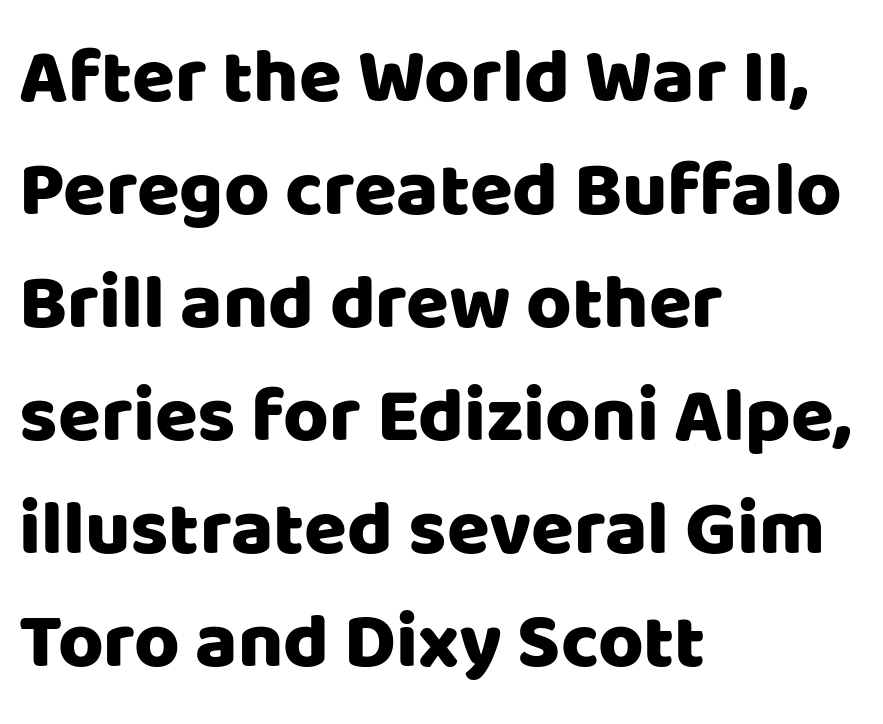
The image shows 78 px sans-serif type, upright; set left-aligned, normal line spacing (1.45x), normal letter spacing, not underlined; low stroke contrast and a large x-height.
